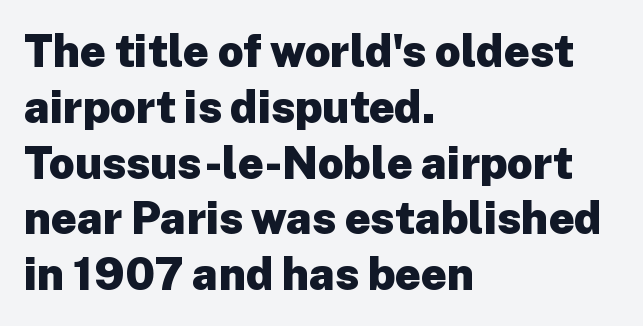
{"serif": "no", "italic": "no", "bold": "yes", "weight": "heavy", "width": "normal", "stroke_contrast": "low", "x_height": "medium", "monospaced": "no", "underline": "no", "align": "left", "line_spacing_ratio": 1.24, "letter_spacing": "normal", "letter_spacing_em": 0.0, "glyph_px": 45}
